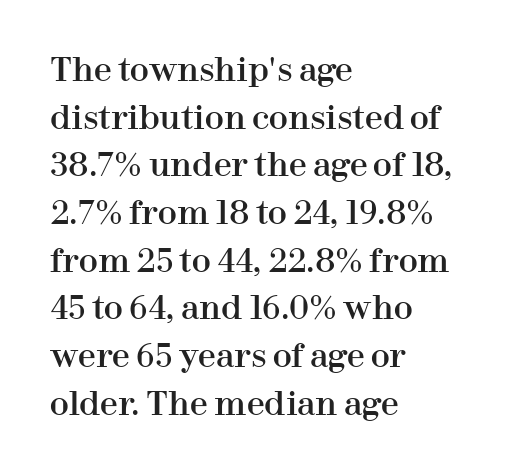
Q: Is the text italic (slanted)? A: No, it is upright.
Q: Is the typeface a serif or a sans-serif typeface? A: Serif.
Q: Is the text underlined? A: No.
Q: How is the paragraph aligned? A: Left-aligned.
Q: Is the spacing between letters normal or unusually wide? A: Normal.
Q: Is the spacing between lines tight, normal or loose? A: Normal.
Q: Width (condensed, normal, or wide)? A: Normal.
Q: Stroke contrast? A: High.
Q: x-height? A: Medium.
Q: Monospaced? A: No.
